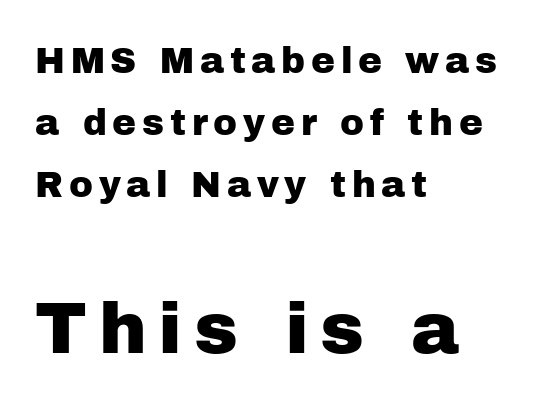
A typesetter would call this proportional, since set widths differ per character. Decoration check: the copy has no underline. No italicization has been applied; the sample stays upright. The lower block of text is set noticeably larger than the block above it. Each line starts at the same left margin while the right side varies.
